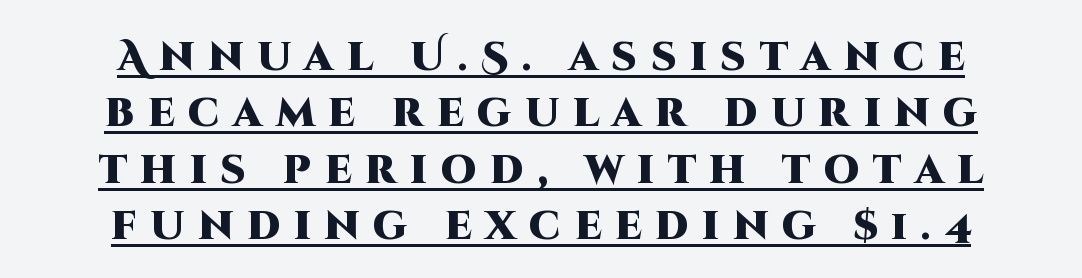
{"serif": "no", "italic": "no", "bold": "yes", "weight": "heavy", "width": "normal", "stroke_contrast": "high", "x_height": "large", "monospaced": "no", "underline": "yes", "align": "center", "line_spacing": "normal", "line_spacing_ratio": 1.41, "letter_spacing": "wide", "letter_spacing_em": 0.34, "glyph_px": 40}
